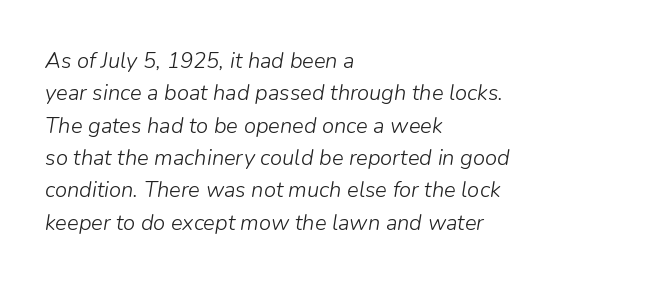
{"italic": "yes", "lean": "right", "slant_degrees": 9, "bold": "no", "underline": "no", "align": "left", "line_spacing": "normal", "line_spacing_ratio": 1.47, "letter_spacing": "normal", "letter_spacing_em": 0.0, "glyph_px": 22}
